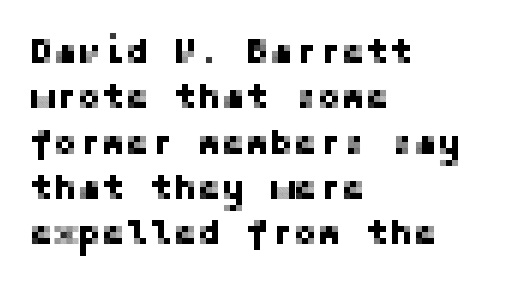
The baseline area is clear. Note: no serifs on the glyphs. If you measured baseline to baseline, you'd find a middling distance. Line beginnings align vertically; line endings do not.
